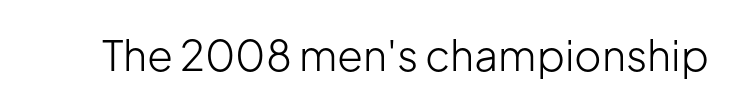
{"serif": "no", "italic": "no", "bold": "no", "weight": "light", "width": "normal", "stroke_contrast": "low", "x_height": "medium", "monospaced": "no", "underline": "no", "letter_spacing": "normal", "letter_spacing_em": 0.0, "glyph_px": 42}
